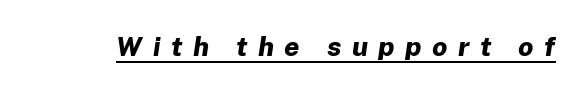
Q: Is the text bold? A: Yes.
Q: Is the text italic (slanted)? A: Yes, it leans right by about 8 degrees.
Q: Is the text underlined? A: Yes.
Q: Is the spacing between letters normal or unusually wide? A: Unusually wide.
